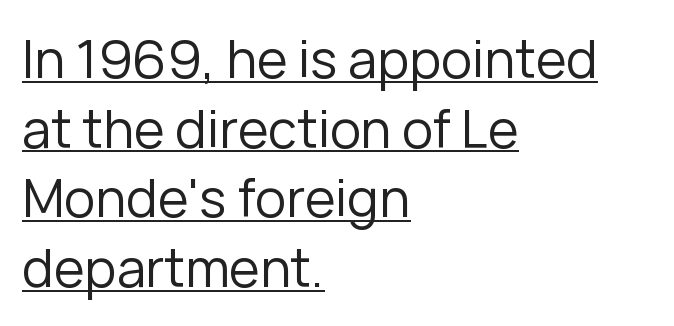
The image shows 52 px regular-weight sans-serif type, upright; set left-aligned, normal line spacing (1.34x), normal letter spacing, underlined; low stroke contrast and a medium x-height.
